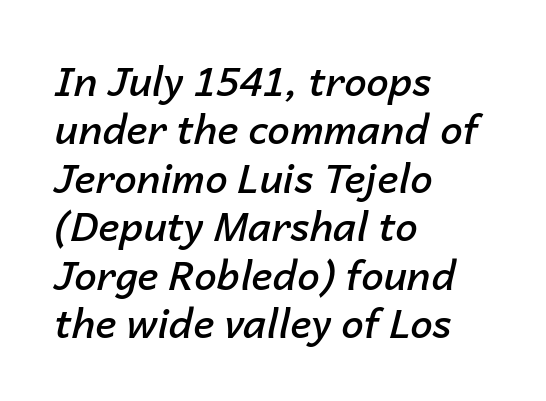
Q: Is the text bold? A: Semi-bold.
Q: Is the text italic (slanted)? A: Yes, it leans right by about 14 degrees.
Q: Is the text underlined? A: No.
Q: How is the paragraph aligned? A: Left-aligned.
Q: Is the spacing between letters normal or unusually wide? A: Normal.
Q: Width (condensed, normal, or wide)? A: Normal.
Q: Stroke contrast? A: Low.
Q: x-height? A: Medium.
Q: Monospaced? A: No.
